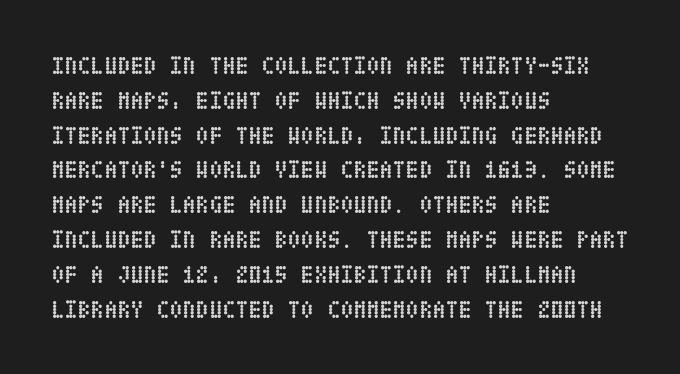
{"italic": "no", "bold": "yes", "underline": "no", "align": "left", "line_spacing": "normal", "line_spacing_ratio": 1.45, "letter_spacing": "normal", "letter_spacing_em": 0.0, "glyph_px": 24}
